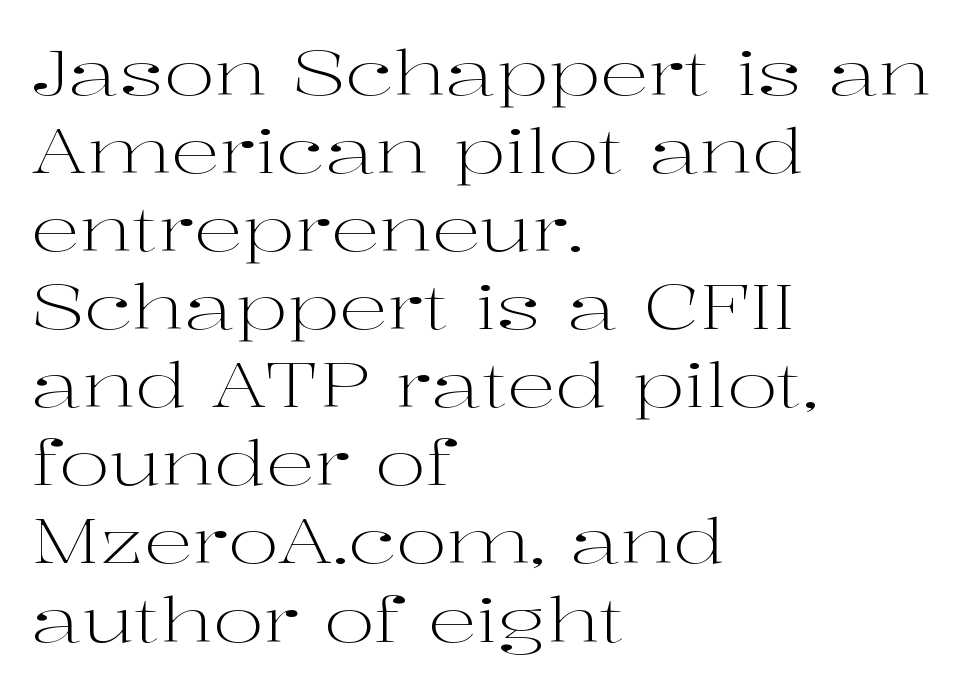
Q: Is the text bold? A: No.
Q: Is the text italic (slanted)? A: No, it is upright.
Q: Is the typeface a serif or a sans-serif typeface? A: Serif.
Q: Is the text underlined? A: No.
Q: How is the paragraph aligned? A: Left-aligned.
Q: Is the spacing between letters normal or unusually wide? A: Normal.
Q: Is the spacing between lines tight, normal or loose? A: Normal.
Q: Width (condensed, normal, or wide)? A: Wide.
Q: Stroke contrast? A: High.
Q: x-height? A: Medium.
Q: Monospaced? A: No.
